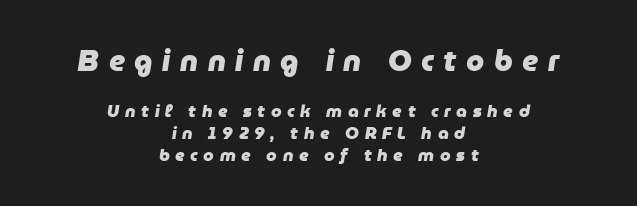
Between these two stacked blocks, the higher one wins on size. The rendering uses natural spacing where letterforms have individual widths. A typesetter would call this leading conventional body-copy spacing. Heft: maximum for text — a bold.
